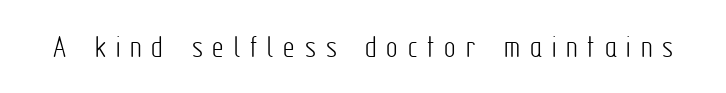
The image shows 32 px light, condensed sans-serif type, upright; set unusually wide letter spacing (+0.31 em), not underlined; low stroke contrast and a medium x-height.
